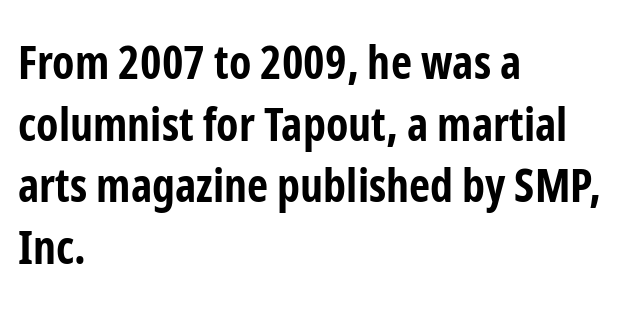
Q: Is the text bold? A: Yes.
Q: Is the text italic (slanted)? A: No, it is upright.
Q: Is the typeface a serif or a sans-serif typeface? A: Sans-serif.
Q: Is the text underlined? A: No.
Q: How is the paragraph aligned? A: Left-aligned.
Q: Is the spacing between letters normal or unusually wide? A: Normal.
Q: Is the spacing between lines tight, normal or loose? A: Normal.
Q: Width (condensed, normal, or wide)? A: Condensed.
Q: Stroke contrast? A: Low.
Q: x-height? A: Medium.
Q: Monospaced? A: No.
